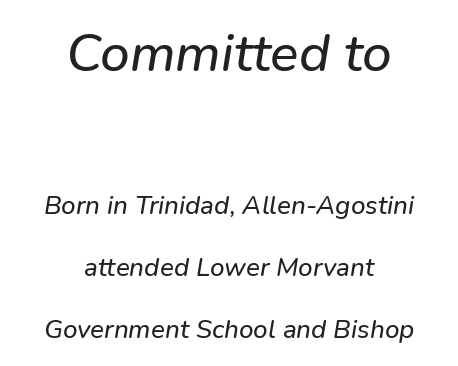
{"serif": "no", "width": "normal", "stroke_contrast": "low", "x_height": "medium", "monospaced": "no", "underline": "no", "align": "center", "line_spacing": "loose", "line_spacing_ratio": 2.4, "letter_spacing": "normal", "letter_spacing_em": 0.0, "larger_block": "first", "size_ratio": 2.04, "glyph_px": 53}
